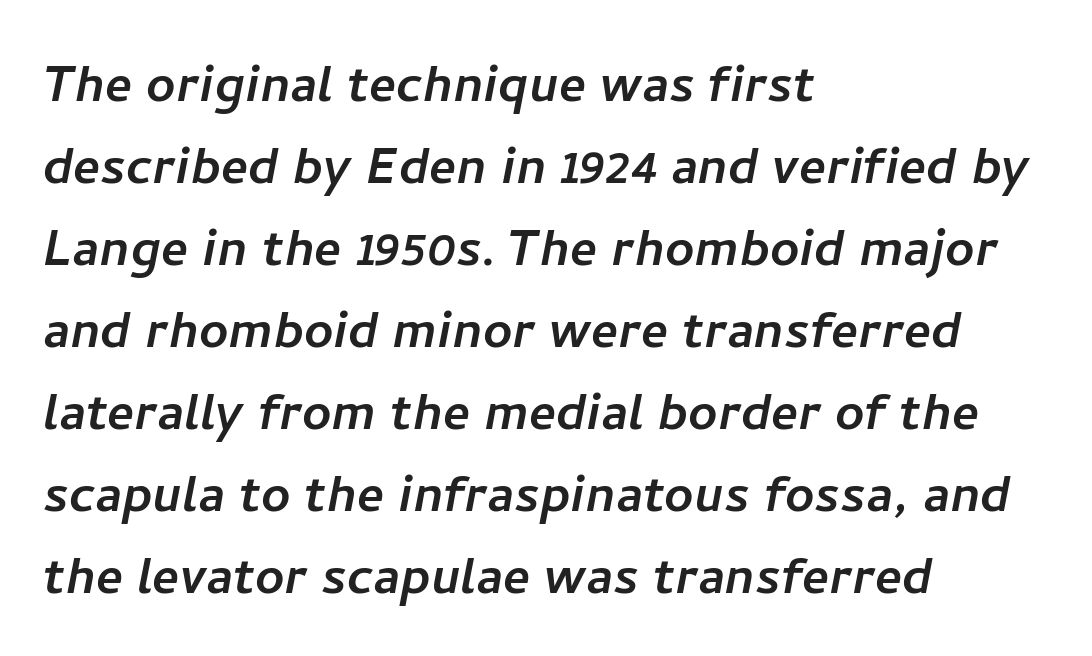
{"serif": "no", "width": "normal", "stroke_contrast": "low", "x_height": "medium", "monospaced": "no", "underline": "no", "align": "left", "line_spacing": "normal", "line_spacing_ratio": 1.28, "letter_spacing": "normal", "letter_spacing_em": 0.0, "glyph_px": 64}
